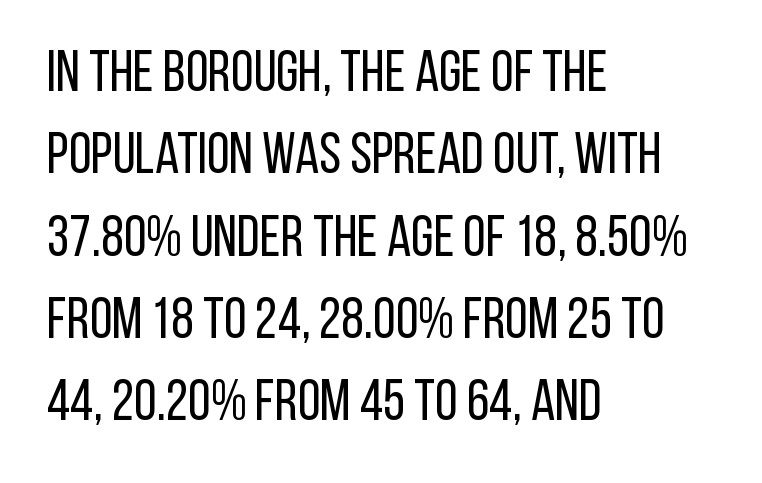
Observe the ordinary spacing: letters are neighbours, not strangers. This is not heavy type; no bold has been used. Casual observation: everything's shoved over to the left. Look at the bottom of the vertical strokes: they stop flat, with no serifs. The letters stand straight up with perfectly vertical stems.
